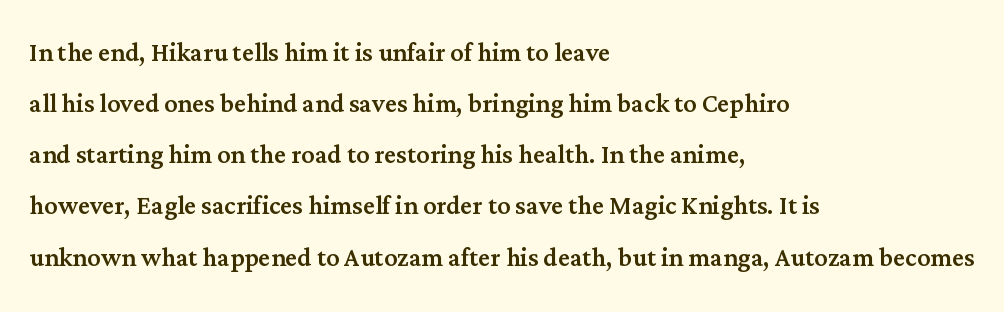
Q: Is the text italic (slanted)? A: No, it is upright.
Q: Is the typeface a serif or a sans-serif typeface? A: Serif.
Q: Is the text underlined? A: No.
Q: How is the paragraph aligned? A: Left-aligned.
Q: Is the spacing between letters normal or unusually wide? A: Normal.
Q: Is the spacing between lines tight, normal or loose? A: Normal.
Q: Width (condensed, normal, or wide)? A: Normal.
Q: Stroke contrast? A: Medium.
Q: x-height? A: Medium.
Q: Monospaced? A: No.
